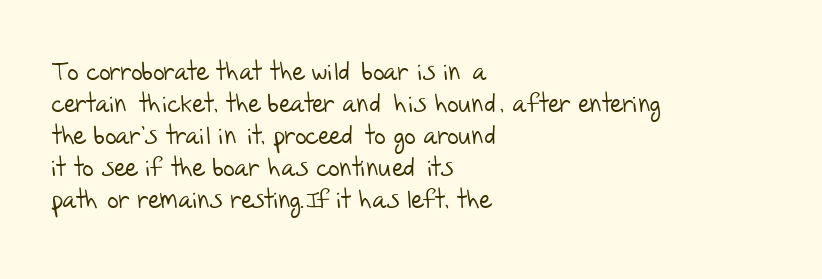
{"bold": "no", "underline": "no", "align": "left", "line_spacing": "normal", "line_spacing_ratio": 1.28, "letter_spacing": "normal", "letter_spacing_em": 0.0, "glyph_px": 25}
